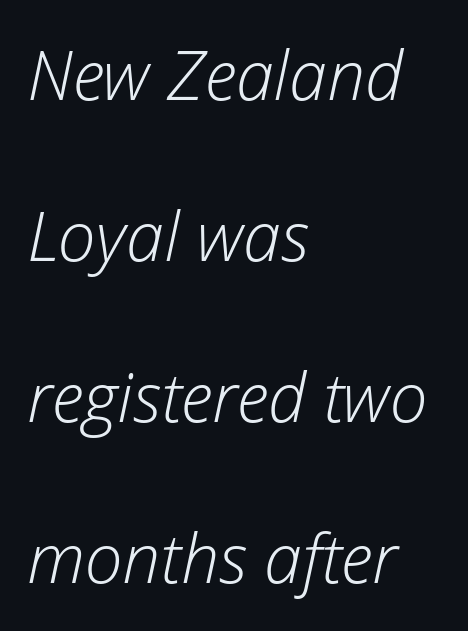
The image shows 68 px light type, italic (leaning right); set left-aligned, loose line spacing (2.37x), normal letter spacing, not underlined; low stroke contrast and a medium x-height.
